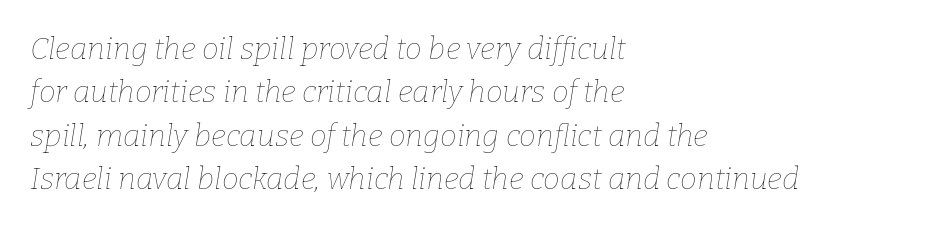
The image shows 30 px thin type, italic (leaning right); set left-aligned, normal line spacing (1.45x), normal letter spacing, not underlined; low stroke contrast and a medium x-height.
